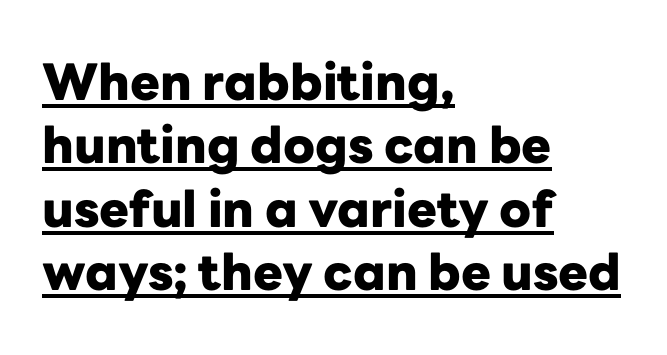
The image shows 50 px heavy sans-serif type, upright; set left-aligned, normal line spacing (1.27x), normal letter spacing, underlined; low stroke contrast and a medium x-height.
